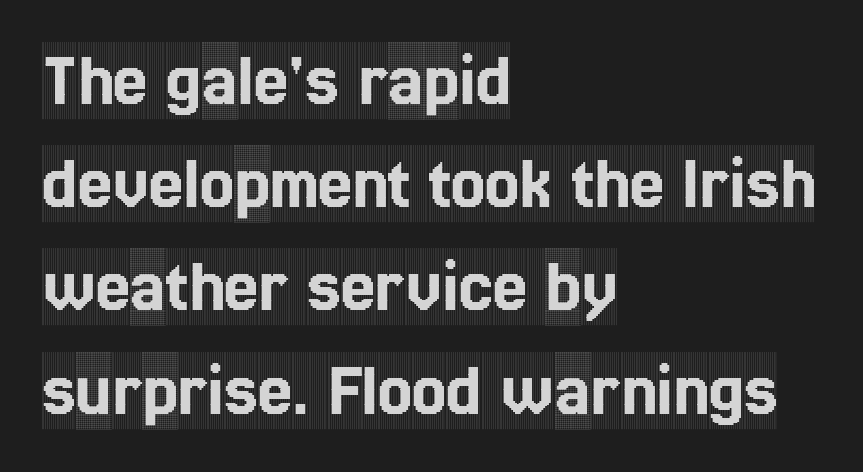
The horizontal fit of the characters is conventional and even. The rows are spaced the way most documents space them. This rendering features lettering with no underline. You can tell it's not italic because the verticals are truly vertical. Regarding serifs, this sample has them.
